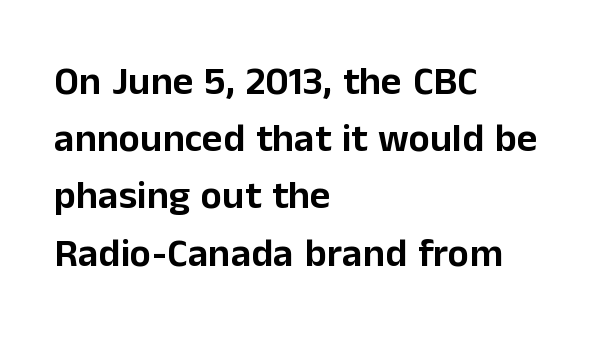
The image shows 40 px sans-serif type, upright; set left-aligned, normal line spacing (1.43x), normal letter spacing, not underlined; low stroke contrast and a medium x-height.
